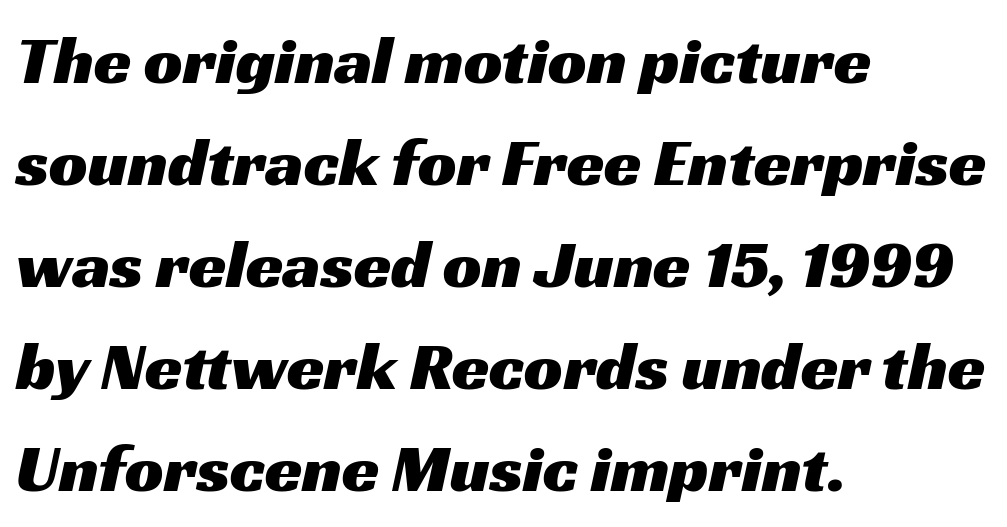
Q: Is the typeface a serif or a sans-serif typeface? A: Sans-serif.
Q: Is the text underlined? A: No.
Q: How is the paragraph aligned? A: Left-aligned.
Q: Is the spacing between letters normal or unusually wide? A: Normal.
Q: Is the spacing between lines tight, normal or loose? A: Normal.
Q: Width (condensed, normal, or wide)? A: Wide.
Q: Stroke contrast? A: Medium.
Q: x-height? A: Medium.
Q: Monospaced? A: No.
